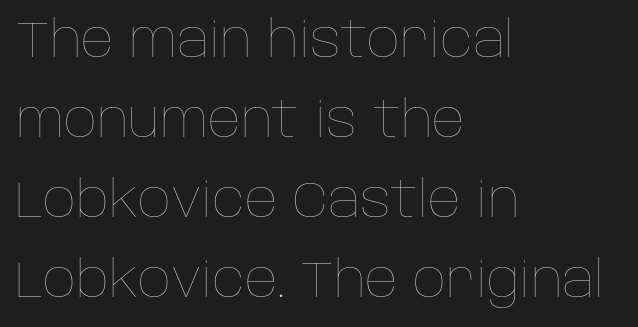
A roman cut, with each character standing at attention. The specimen omits any rule beneath the text block's lines. Compared with typical body copy, the letter spacing here is the same. The typesetting does not lean heavy: it is not bold.
